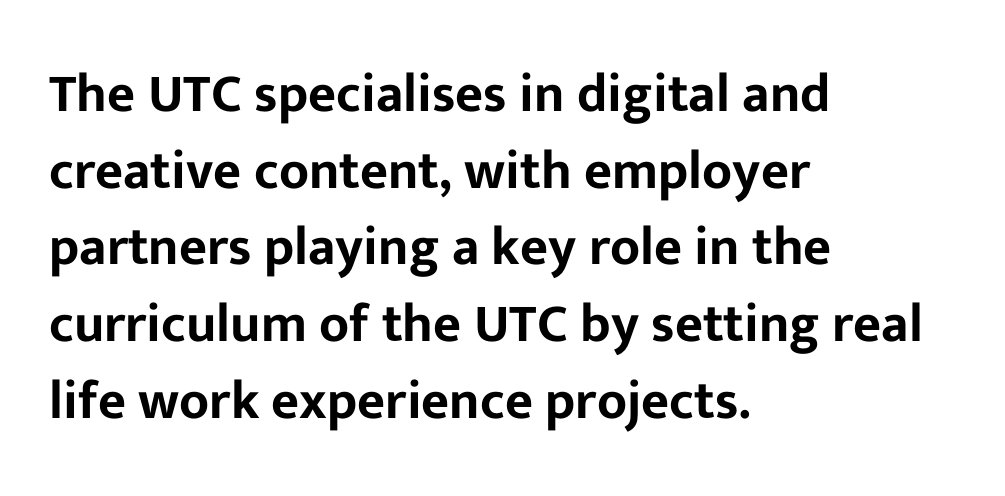
In terms of posture, this sample is upright. Words appear dense and cohesive because spacing is normal. Every row of glyphs begins at an identical x-position on the left. Baseline-to-baseline distance is the conventional proportion of letter height. The face used here is a sans, in the tradition of grotesques and geometrics.
